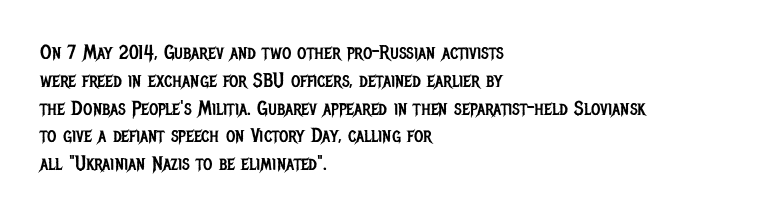
Q: Is the text bold? A: No.
Q: Is the text italic (slanted)? A: No, it is upright.
Q: Is the text underlined? A: No.
Q: How is the paragraph aligned? A: Left-aligned.
Q: Is the spacing between letters normal or unusually wide? A: Normal.
Q: Is the spacing between lines tight, normal or loose? A: Normal.
